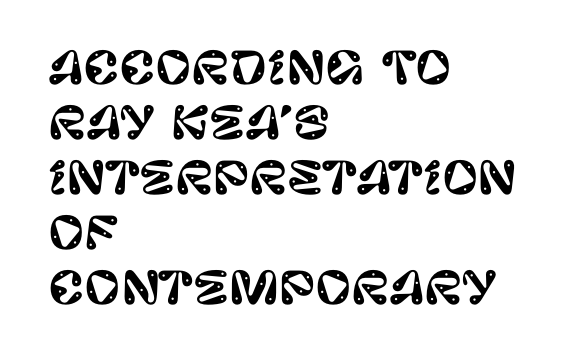
What kind of face is this? One without serifs — a sans. Is this a fixed-width face? No — the glyphs have proportional, varying widths. The baseline area is clear. The passage shown stacks its lines at a standard gap.
